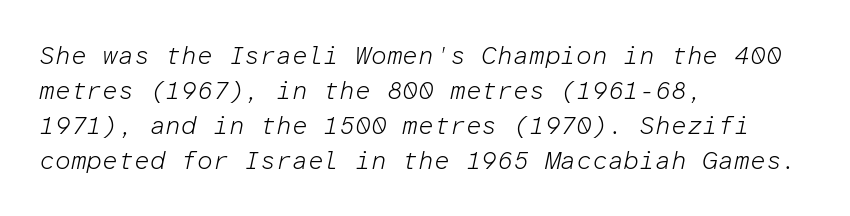
The letters sit at their default tracking, neither squeezed nor spread. The passage is arranged the way most books set body copy — flush left. Stems and bowls with no extra thickness — not bold. Vertical spacing — default.
